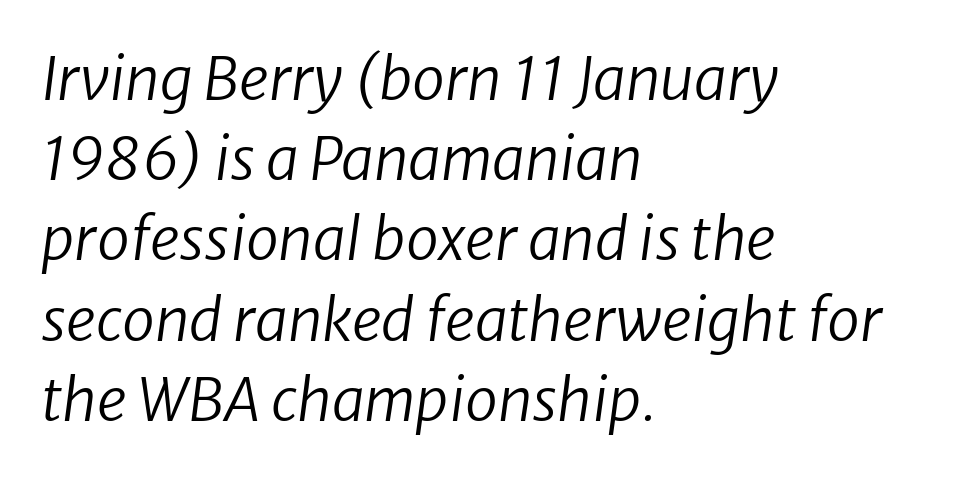
{"serif": "no", "bold": "no", "weight": "regular", "width": "normal", "stroke_contrast": "low", "x_height": "medium", "monospaced": "no", "underline": "no", "align": "left", "line_spacing": "normal", "line_spacing_ratio": 1.36, "letter_spacing": "normal", "letter_spacing_em": 0.0, "glyph_px": 59}
